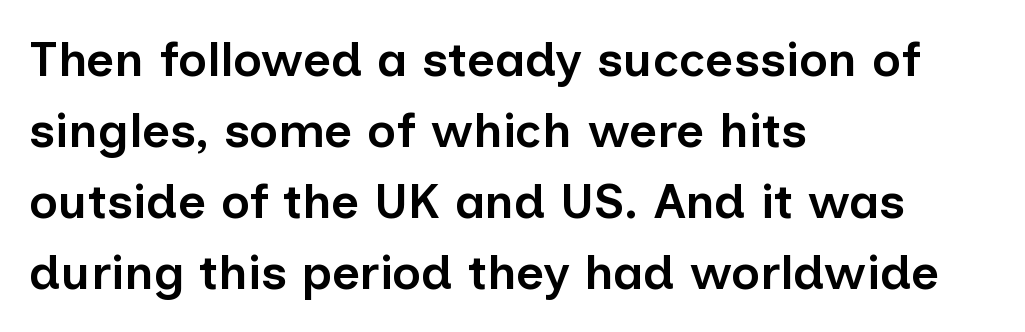
The image shows 49 px semibold sans-serif type, upright; set left-aligned, normal line spacing (1.45x), normal letter spacing, not underlined; low stroke contrast and a medium x-height.
